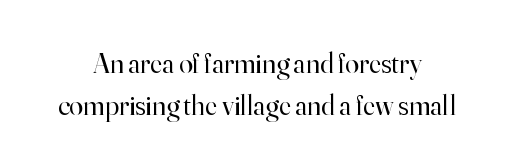
{"serif": "yes", "italic": "no", "bold": "no", "weight": "regular", "width": "normal", "stroke_contrast": "high", "x_height": "small", "monospaced": "no", "underline": "no", "align": "center", "line_spacing": "normal", "line_spacing_ratio": 1.5, "letter_spacing": "normal", "letter_spacing_em": 0.0, "glyph_px": 28}
